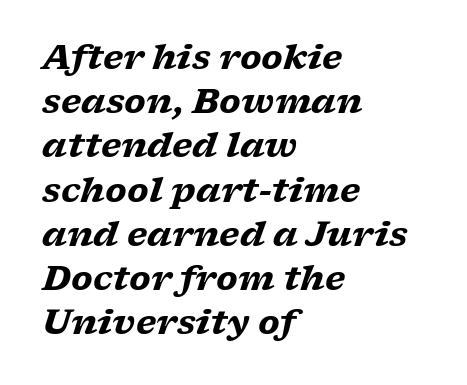
The image shows 34 px heavy, wide serif type, italic (leaning right); set left-aligned, normal line spacing (1.3x), normal letter spacing, not underlined; low stroke contrast and a medium x-height.
